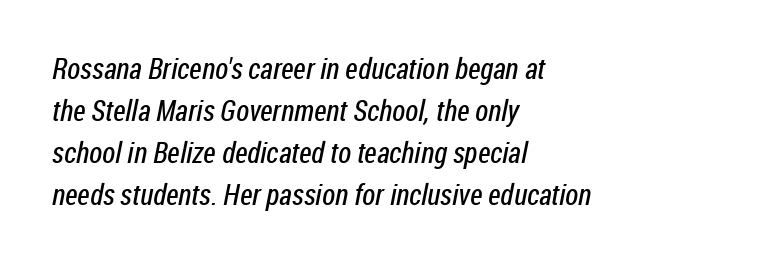
Q: Is the text bold? A: No.
Q: Is the typeface a serif or a sans-serif typeface? A: Sans-serif.
Q: Is the text underlined? A: No.
Q: How is the paragraph aligned? A: Left-aligned.
Q: Is the spacing between letters normal or unusually wide? A: Normal.
Q: Is the spacing between lines tight, normal or loose? A: Normal.
Q: Width (condensed, normal, or wide)? A: Condensed.
Q: Stroke contrast? A: Low.
Q: x-height? A: Medium.
Q: Monospaced? A: No.
